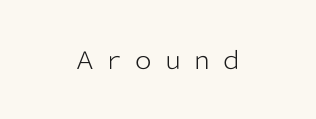
The image shows 24 px text type, upright; set unusually wide letter spacing (+0.22 em), not underlined.
